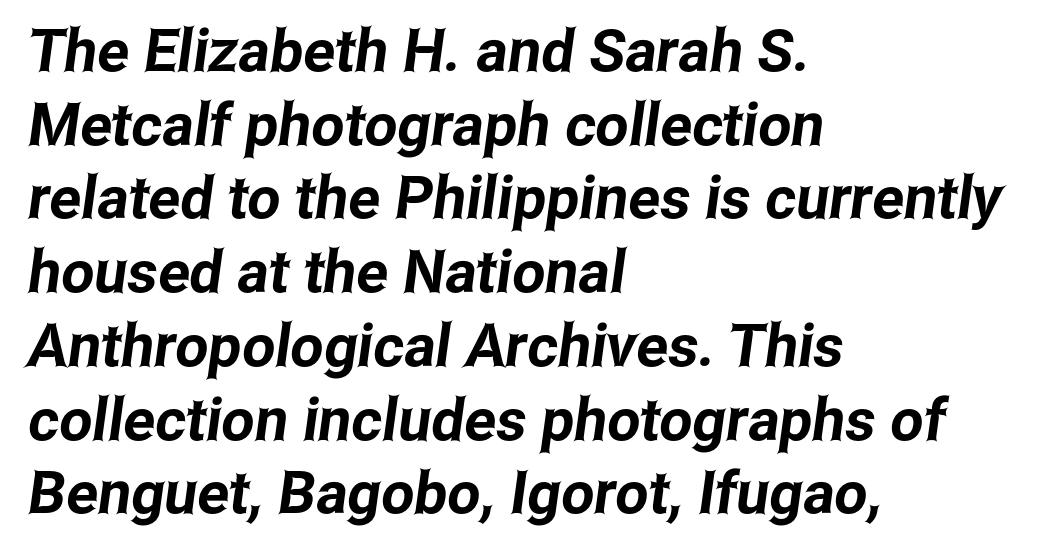
{"serif": "no", "width": "condensed", "stroke_contrast": "low", "x_height": "medium", "monospaced": "no", "underline": "no", "align": "left", "line_spacing": "normal", "line_spacing_ratio": 1.25, "letter_spacing": "normal", "letter_spacing_em": 0.0, "glyph_px": 59}
